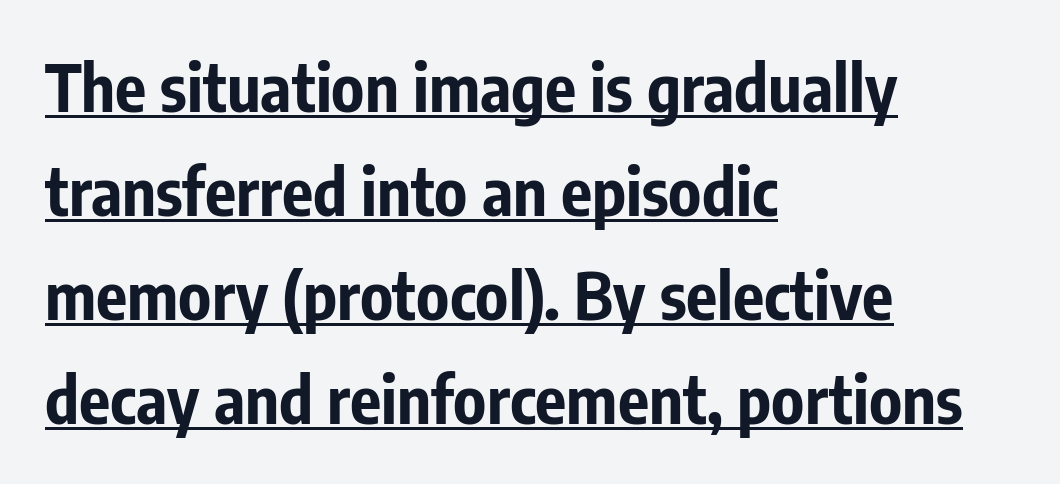
The image shows 65 px bold, condensed sans-serif type, upright; set left-aligned, normal line spacing (1.6x), normal letter spacing, underlined; low stroke contrast and a medium x-height.
